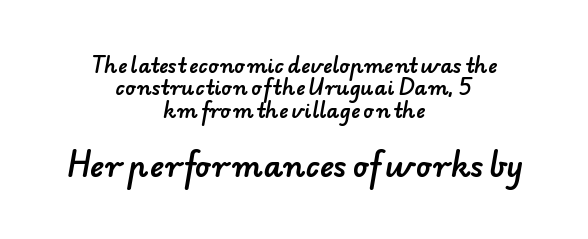
The image shows 30 px sans-serif type; set centered, tight line spacing (1.12x), normal letter spacing, not underlined; the second (bottom) block is 1.5x larger; low stroke contrast and a small x-height.
